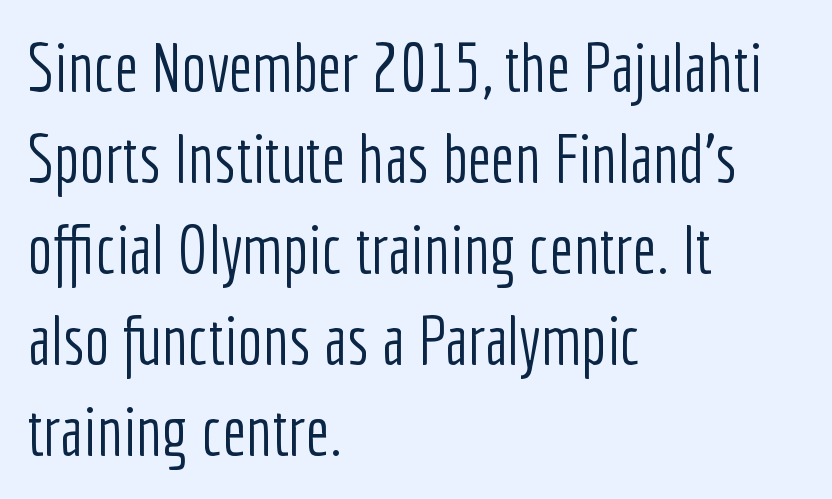
Bare-footed words on every line. A typesetter would call this leading conventional body-copy spacing. Rendered with straight, roman letterforms. Unbolded letterforms with no extra heft.
